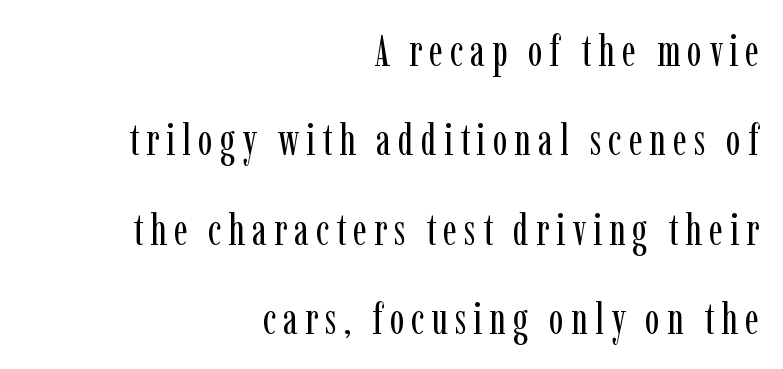
You could not count columns in this text — the font is proportionally spaced. Weight: in the light-to-regular range. If you drew a line through each stem, it would be perfectly vertical. Leading: increased. Visually the block forms a straight wall on the right and a jagged coastline on the left. The letters carry serifs — small finishing strokes at the ends of their stems.
